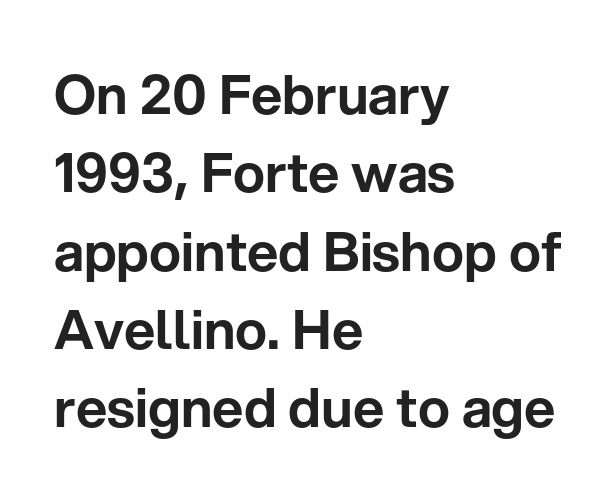
The image shows 54 px sans-serif type, upright; set left-aligned, normal line spacing (1.45x), normal letter spacing, not underlined; low stroke contrast and a medium x-height.
